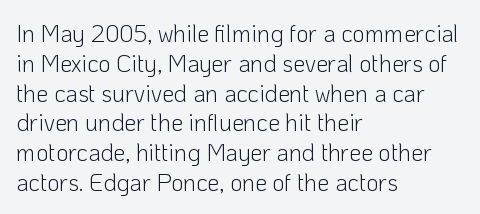
The image shows 24 px text type, upright; set left-aligned, line spacing 1.24x, normal letter spacing, not underlined.
